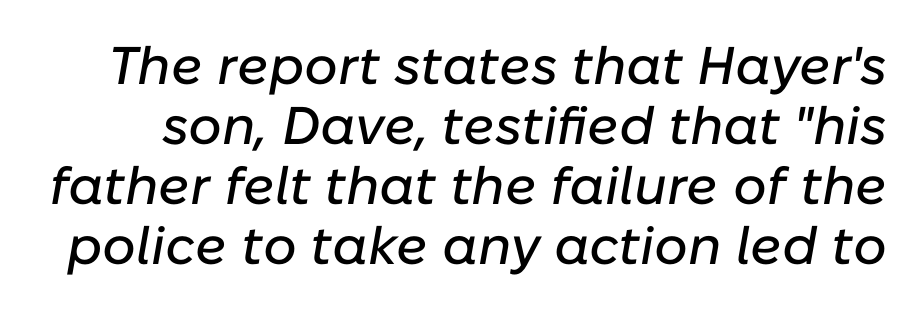
Q: Is the text italic (slanted)? A: Yes, it leans right by about 10 degrees.
Q: Is the text underlined? A: No.
Q: Is the spacing between letters normal or unusually wide? A: Normal.
Q: Is the spacing between lines tight, normal or loose? A: Tight.
Q: Width (condensed, normal, or wide)? A: Normal.
Q: Stroke contrast? A: Low.
Q: x-height? A: Medium.
Q: Monospaced? A: No.
